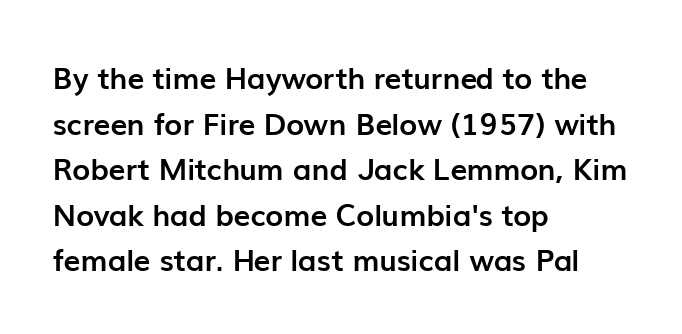
Q: Is the text bold? A: Yes.
Q: Is the text italic (slanted)? A: No, it is upright.
Q: Is the typeface a serif or a sans-serif typeface? A: Sans-serif.
Q: Is the text underlined? A: No.
Q: How is the paragraph aligned? A: Left-aligned.
Q: Is the spacing between letters normal or unusually wide? A: Normal.
Q: Is the spacing between lines tight, normal or loose? A: Normal.
Q: Width (condensed, normal, or wide)? A: Normal.
Q: Stroke contrast? A: Low.
Q: x-height? A: Medium.
Q: Monospaced? A: No.
